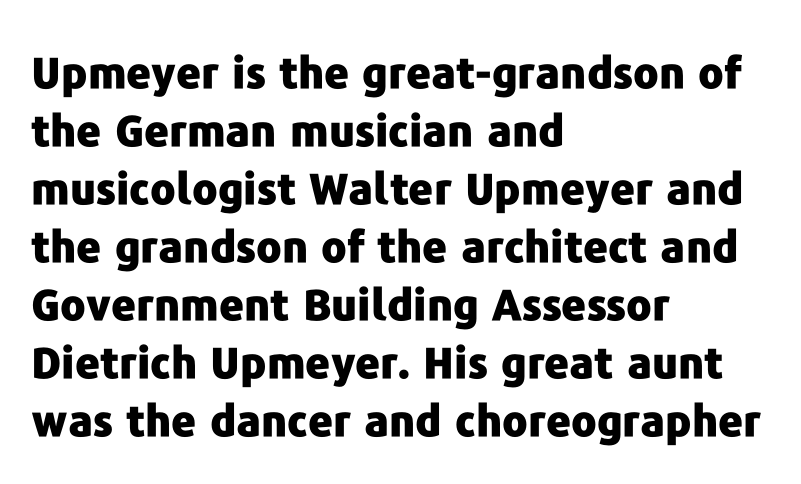
The image shows 43 px heavy sans-serif type, upright; set left-aligned, normal line spacing (1.35x), normal letter spacing, not underlined; low stroke contrast and a medium x-height.
